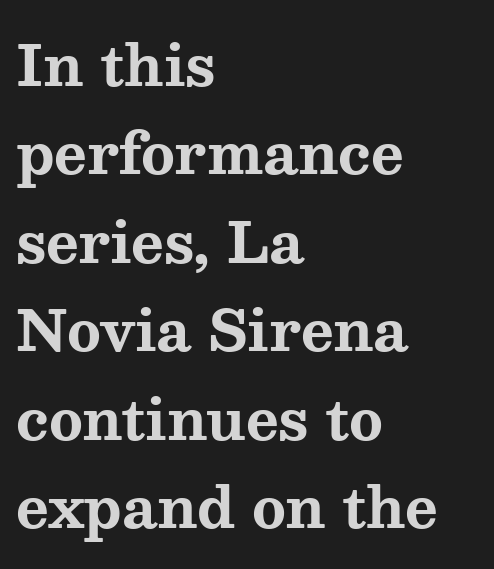
The image shows 56 px bold, wide serif type, upright; set left-aligned, normal line spacing (1.58x), normal letter spacing, not underlined; medium stroke contrast and a medium x-height.
